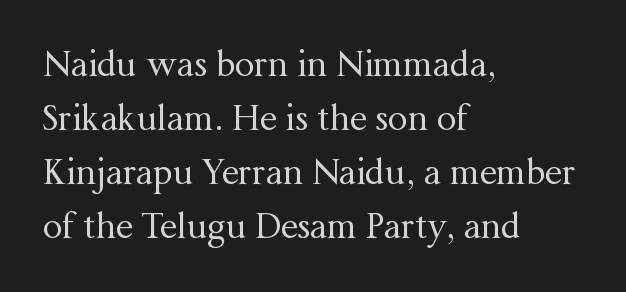
Letterform terminals end in serifs throughout the passage. Do the letters lean? They stand straight. Heaviness? Minimal to ordinary, like unemphasized prose. This sample uses plain, unmodified letter spacing.
